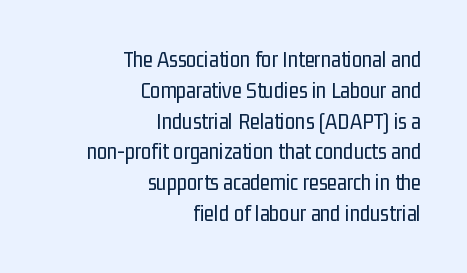
{"italic": "no", "bold": "no", "underline": "no", "align": "right", "line_spacing": "normal", "line_spacing_ratio": 1.34, "letter_spacing": "normal", "letter_spacing_em": 0.0, "glyph_px": 23}
